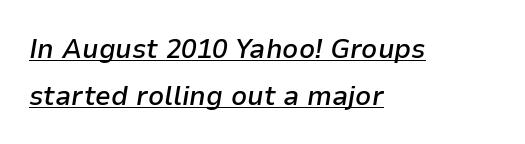
The lines sit at an ordinary, default distance from one another. The axis of the letterforms is tilted away from vertical. Typographic density is moderately raised because the face is semibold. Caption: standard tracking, unaltered.
